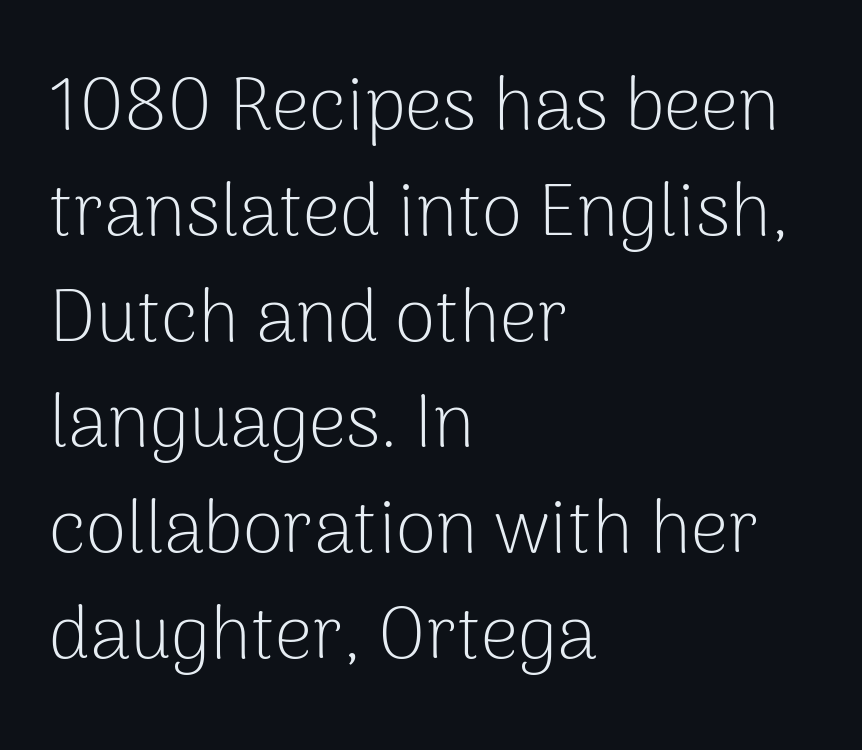
Is this a fixed-width face? No — the glyphs have proportional, varying widths. The passage shown is not underscored anywhere. In CSS terms this would be text-align: left. Vertically, the passage feels balanced, rows spaced as you'd expect. Stems and bowls with no extra thickness — not bold.
